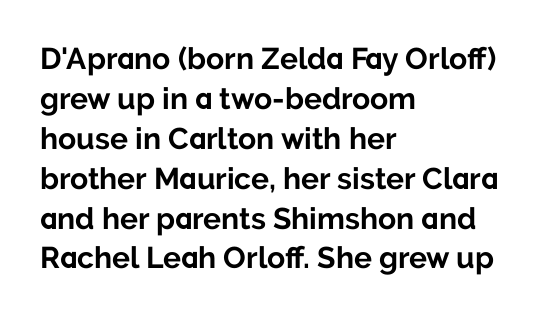
The image shows 30 px bold sans-serif type, upright; set left-aligned, normal line spacing (1.33x), normal letter spacing, not underlined; low stroke contrast and a medium x-height.
